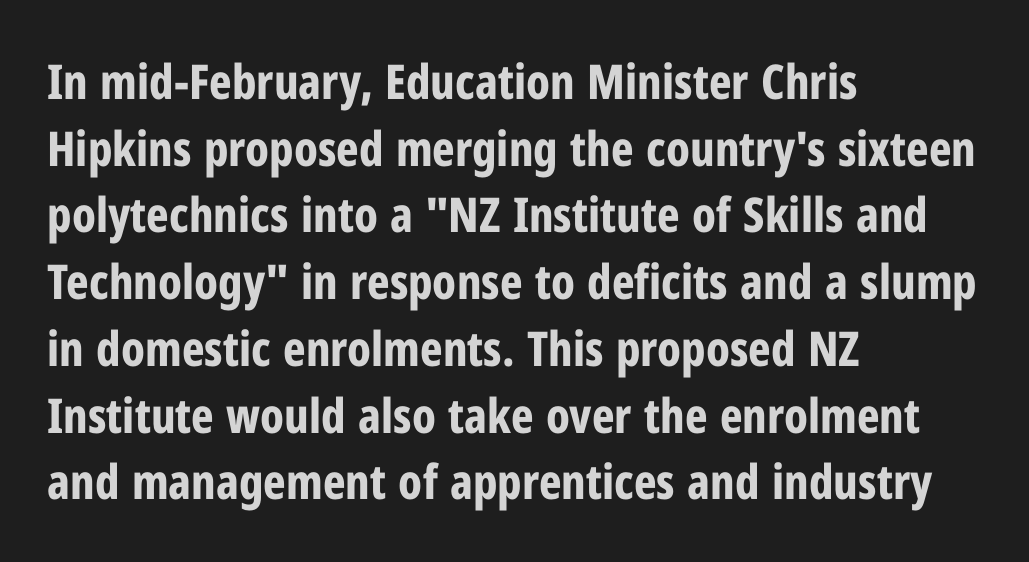
Varying glyph widths throughout — classic text-font behaviour. Stroke thickness is high; the sample reads as a true bold. Characters remain perfectly vertical along every line. Whoever set this chose a conventional vertical rhythm. Notice how the passage keeps a crisp vertical edge on the left only. Any mark beneath the type? The region is blank.
